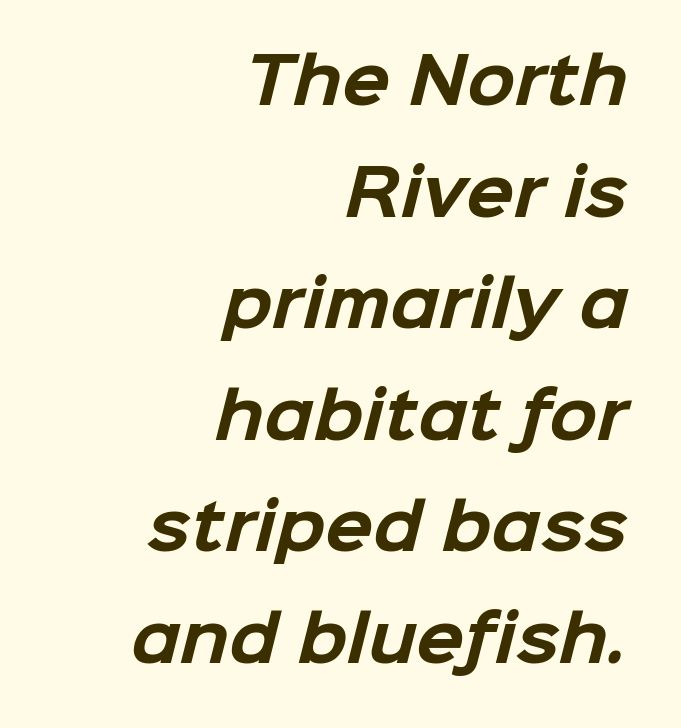
Q: Is the text bold? A: Yes.
Q: Is the typeface a serif or a sans-serif typeface? A: Sans-serif.
Q: Is the text underlined? A: No.
Q: How is the paragraph aligned? A: Right-aligned.
Q: Is the spacing between letters normal or unusually wide? A: Normal.
Q: Width (condensed, normal, or wide)? A: Normal.
Q: Stroke contrast? A: Low.
Q: x-height? A: Medium.
Q: Monospaced? A: No.
